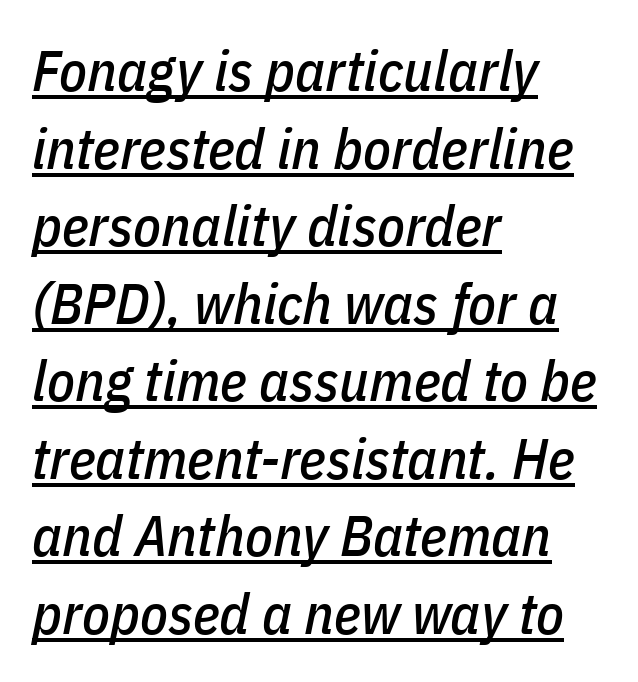
The image shows 57 px condensed type, italic (leaning right); set left-aligned, normal line spacing (1.36x), normal letter spacing, underlined; low stroke contrast and a medium x-height.
